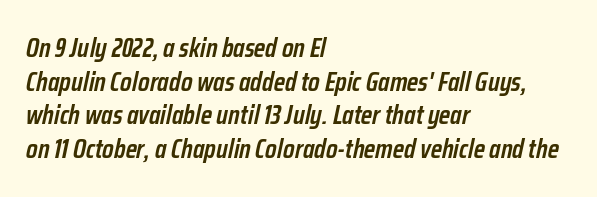
{"italic": "yes", "lean": "right", "slant_degrees": 12, "bold": "semi", "underline": "no", "align": "left", "line_spacing": "normal", "line_spacing_ratio": 1.25, "letter_spacing": "normal", "letter_spacing_em": 0.0, "glyph_px": 27}
